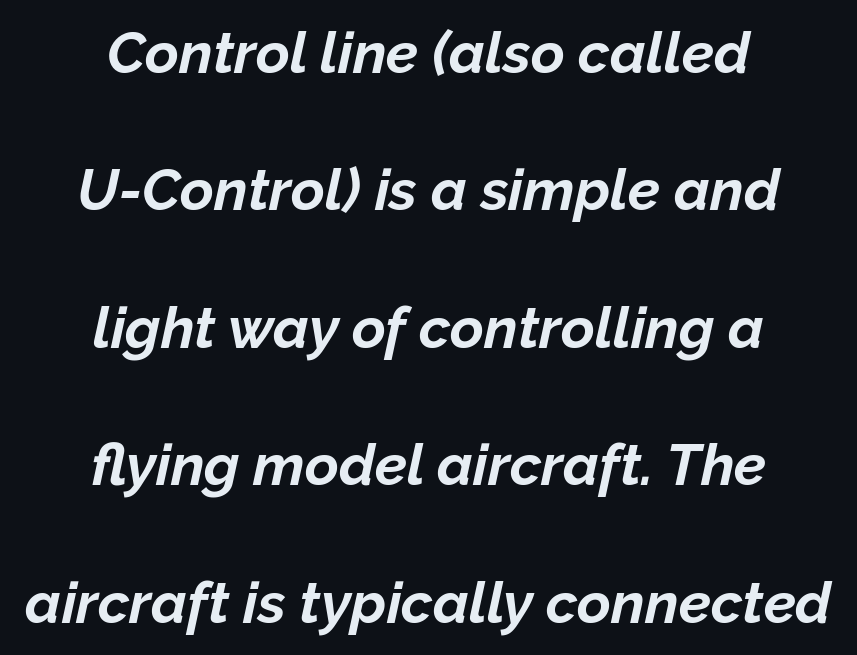
The image shows 58 px bold type, italic (leaning right); set centered, loose line spacing (2.37x), normal letter spacing, not underlined; low stroke contrast and a medium x-height.
